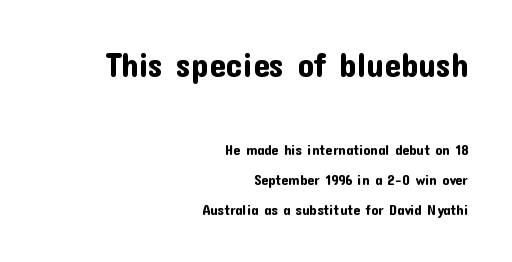
{"serif": "no", "italic": "no", "width": "normal", "stroke_contrast": "low", "x_height": "medium", "monospaced": "no", "underline": "no", "align": "right", "line_spacing": "loose", "line_spacing_ratio": 2.14, "letter_spacing": "normal", "letter_spacing_em": 0.0, "larger_block": "first", "size_ratio": 2.36, "glyph_px": 33}
